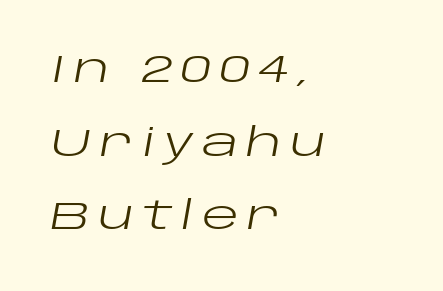
Italic: yes, the glyphs are oblique. The rendering anchors every line to the left-hand side. Spacing verdict: proportional, widths tailored to each character. There is plenty of visible air inserted between adjacent glyphs. Check the space under the baseline: it is left empty.
